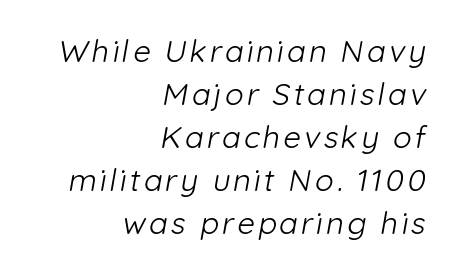
Q: Is the text bold? A: No.
Q: Is the typeface a serif or a sans-serif typeface? A: Sans-serif.
Q: Is the text underlined? A: No.
Q: How is the paragraph aligned? A: Right-aligned.
Q: Is the spacing between lines tight, normal or loose? A: Normal.
Q: Width (condensed, normal, or wide)? A: Normal.
Q: Stroke contrast? A: Low.
Q: x-height? A: Medium.
Q: Monospaced? A: No.
